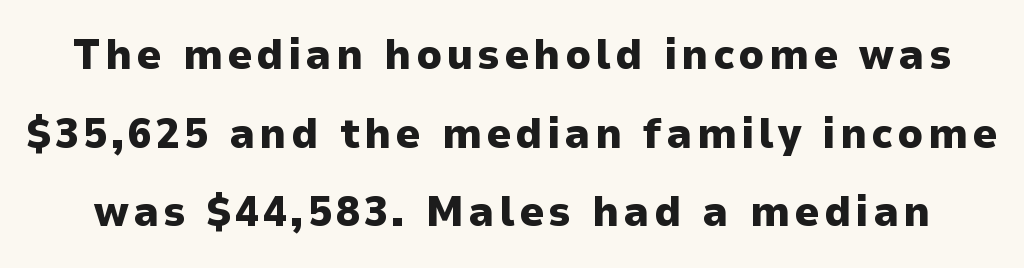
The image shows 43 px heavy sans-serif type, upright; set line spacing 1.83x, not underlined; low stroke contrast and a medium x-height.
